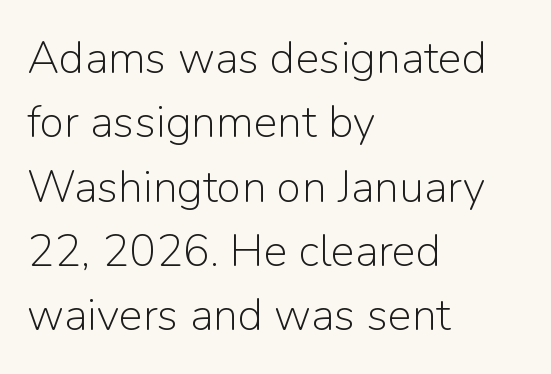
{"serif": "no", "italic": "no", "bold": "no", "weight": "light", "width": "normal", "stroke_contrast": "low", "x_height": "medium", "monospaced": "no", "underline": "no", "align": "left", "line_spacing": "normal", "line_spacing_ratio": 1.43, "letter_spacing": "normal", "letter_spacing_em": 0.0, "glyph_px": 45}
